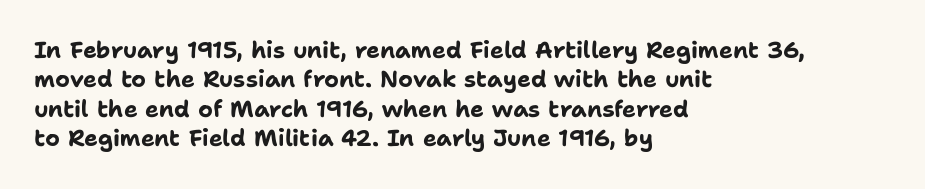
Q: Is the text bold? A: Yes.
Q: Is the text italic (slanted)? A: No, it is upright.
Q: Is the text underlined? A: No.
Q: How is the paragraph aligned? A: Left-aligned.
Q: Is the spacing between letters normal or unusually wide? A: Normal.
Q: Is the spacing between lines tight, normal or loose? A: Normal.
